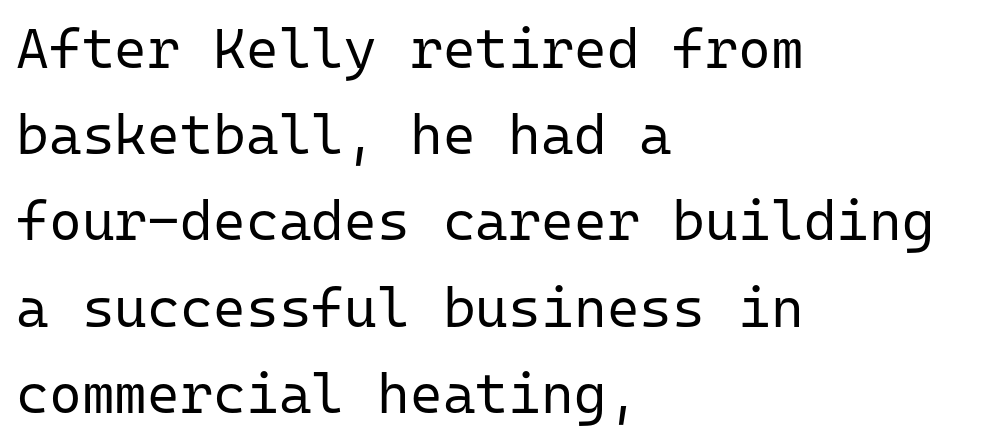
Q: Is the text bold? A: No.
Q: Is the text italic (slanted)? A: No, it is upright.
Q: Is the typeface a serif or a sans-serif typeface? A: Sans-serif.
Q: Is the text underlined? A: No.
Q: How is the paragraph aligned? A: Left-aligned.
Q: Is the spacing between letters normal or unusually wide? A: Normal.
Q: Is the spacing between lines tight, normal or loose? A: Normal.
Q: Width (condensed, normal, or wide)? A: Normal.
Q: Stroke contrast? A: Low.
Q: x-height? A: Medium.
Q: Monospaced? A: Yes.
